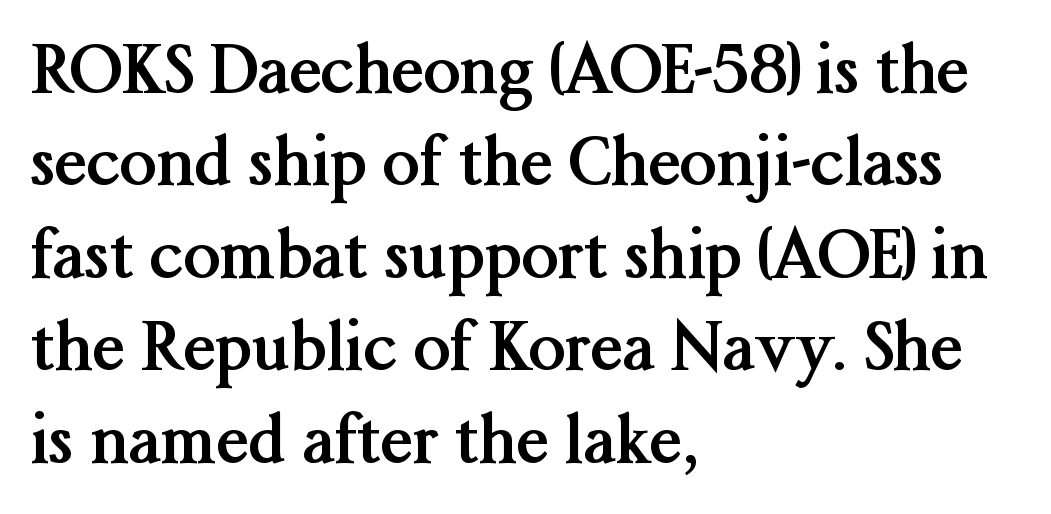
Q: Is the text bold? A: Yes.
Q: Is the text italic (slanted)? A: No, it is upright.
Q: Is the typeface a serif or a sans-serif typeface? A: Serif.
Q: Is the text underlined? A: No.
Q: How is the paragraph aligned? A: Left-aligned.
Q: Is the spacing between letters normal or unusually wide? A: Normal.
Q: Is the spacing between lines tight, normal or loose? A: Normal.
Q: Width (condensed, normal, or wide)? A: Normal.
Q: Stroke contrast? A: Medium.
Q: x-height? A: Medium.
Q: Monospaced? A: No.
